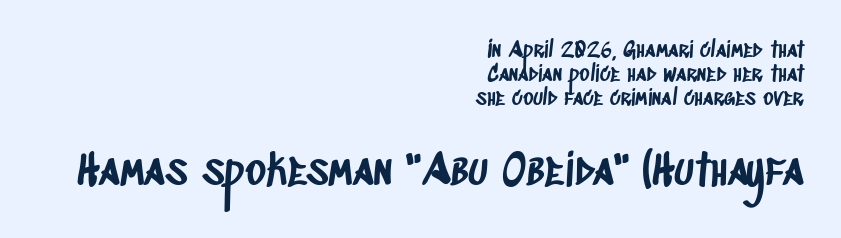
{"serif": "no", "width": "condensed", "stroke_contrast": "low", "x_height": "large", "monospaced": "no", "underline": "no", "align": "right", "line_spacing": "tight", "line_spacing_ratio": 1.1, "letter_spacing": "normal", "letter_spacing_em": 0.0, "larger_block": "second", "size_ratio": 2.0, "glyph_px": 44}
